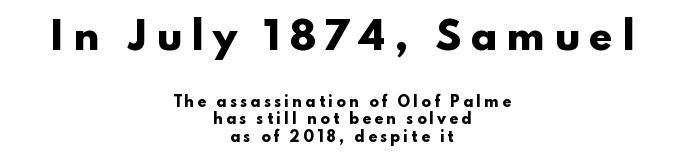
Q: Is the text bold? A: Yes.
Q: Is the text italic (slanted)? A: No, it is upright.
Q: Is the typeface a serif or a sans-serif typeface? A: Sans-serif.
Q: Is the text underlined? A: No.
Q: How is the paragraph aligned? A: Centered.
Q: Is the spacing between letters normal or unusually wide? A: Unusually wide.
Q: Which block of text is set in a larger size, the first (top) or the second (bottom)? A: The first (top) one.
Q: Width (condensed, normal, or wide)? A: Wide.
Q: Stroke contrast? A: Low.
Q: x-height? A: Small.
Q: Monospaced? A: No.
